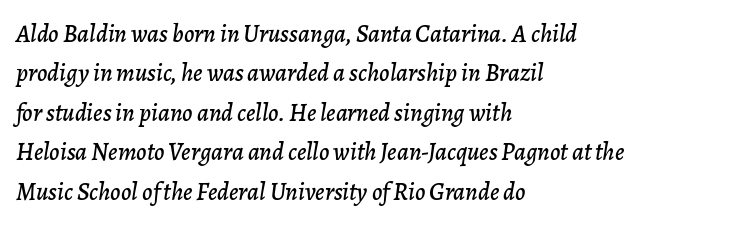
Designer's note — italics engaged. The block of text has a typical density, with ordinary space between rows. The passage shown is not underscored anywhere. Typeset ragged right — the left edge is the straight one. Honestly, the letter spacing is just normal — you wouldn't notice it.
